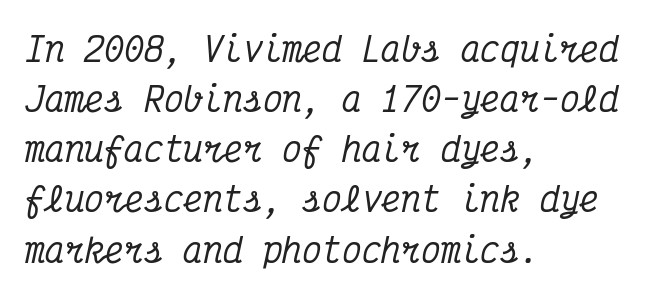
{"serif": "yes", "italic": "yes", "lean": "right", "slant_degrees": 12, "width": "condensed", "stroke_contrast": "medium", "x_height": "medium", "monospaced": "yes", "underline": "no", "align": "left", "line_spacing": "normal", "line_spacing_ratio": 1.52, "letter_spacing": "normal", "letter_spacing_em": 0.0, "glyph_px": 33}
